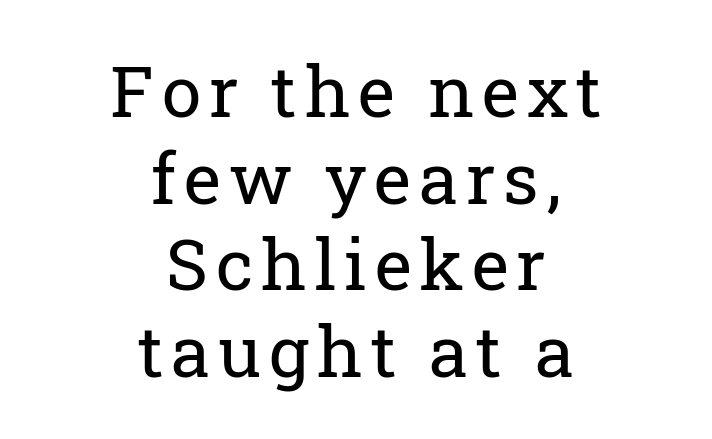
The image shows 71 px regular-weight serif type, upright; set centered, line spacing 1.22x, not underlined; low stroke contrast and a medium x-height.
